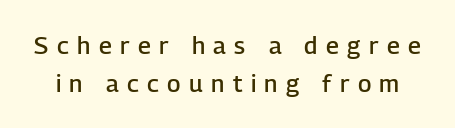
{"italic": "no", "bold": "semi", "underline": "no", "line_spacing": "normal", "line_spacing_ratio": 1.58, "letter_spacing": "wide", "letter_spacing_em": 0.35, "glyph_px": 24}
